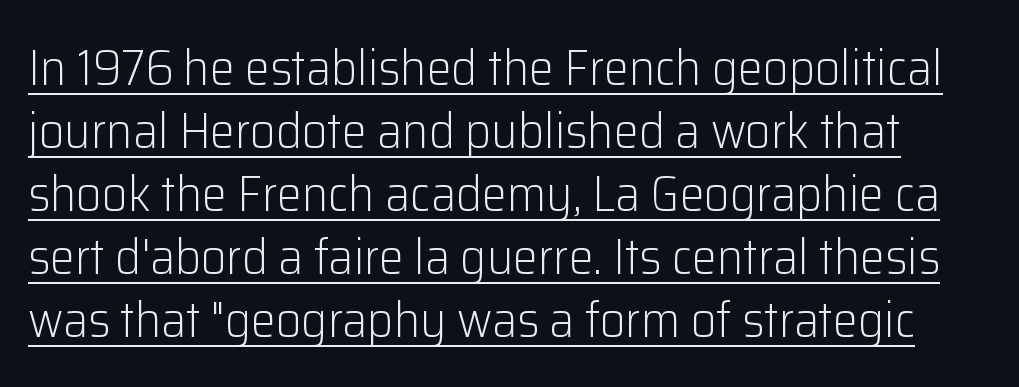
Q: Is the text bold? A: No.
Q: Is the text italic (slanted)? A: No, it is upright.
Q: Is the typeface a serif or a sans-serif typeface? A: Sans-serif.
Q: Is the text underlined? A: Yes.
Q: Is the spacing between letters normal or unusually wide? A: Normal.
Q: Is the spacing between lines tight, normal or loose? A: Normal.
Q: Width (condensed, normal, or wide)? A: Normal.
Q: Stroke contrast? A: Low.
Q: x-height? A: Medium.
Q: Monospaced? A: No.
